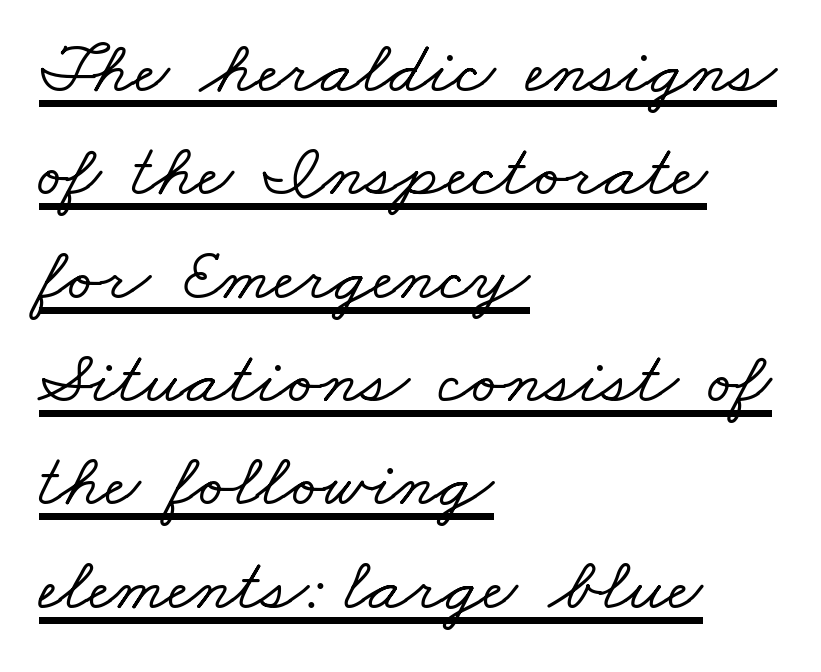
{"serif": "yes", "width": "wide", "stroke_contrast": "low", "x_height": "small", "monospaced": "no", "underline": "yes", "align": "left", "line_spacing": "normal", "line_spacing_ratio": 1.36, "letter_spacing": "normal", "letter_spacing_em": 0.0, "glyph_px": 76}
